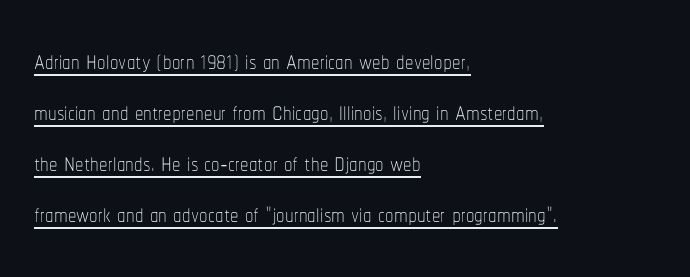
The designer left line spacing at the default. The type is set solid horizontally, with unmodified tracking. Vertical strokes here are truly vertical. Notice how a bar underscores the lettering throughout.
